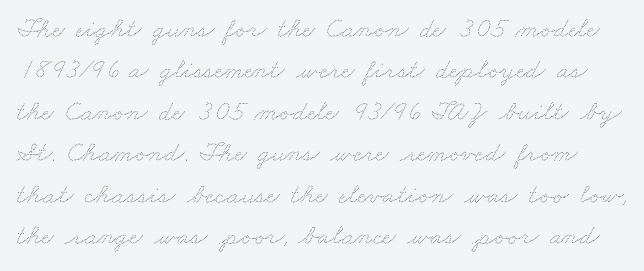
{"bold": "no", "weight": "thin", "width": "wide", "stroke_contrast": "medium", "x_height": "small", "monospaced": "no", "underline": "no", "line_spacing": "normal", "line_spacing_ratio": 1.48, "letter_spacing": "normal", "letter_spacing_em": 0.0, "glyph_px": 28}
